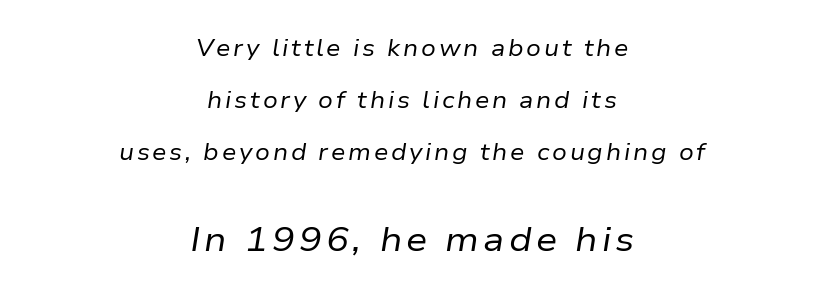
The image shows 34 px regular-weight type, italic (leaning right); set centered, loose line spacing (2.27x), not underlined; the second (bottom) block is 1.48x larger; low stroke contrast and a medium x-height.
